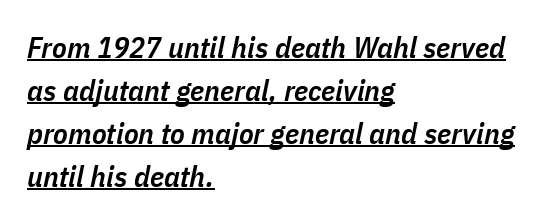
The image shows 30 px semibold, condensed type, italic (leaning right); set left-aligned, normal line spacing (1.43x), normal letter spacing, underlined; low stroke contrast and a medium x-height.
